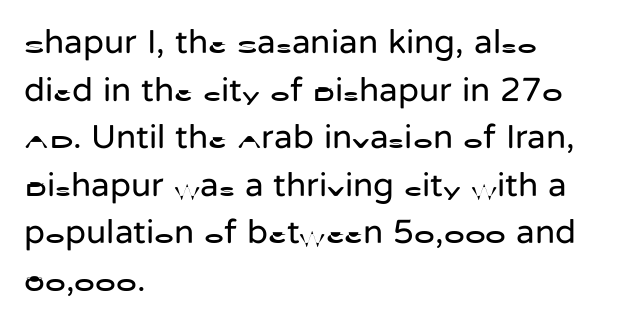
Check the space under the baseline: it is left empty. Weight: not bold — regular or lighter. Proportional: the letters do not fall into vertical columns. If you drew a line through each stem, it would be perfectly vertical. The letters sit at their default tracking, neither squeezed nor spread. Summary of vertical rhythm: regular, with standard interline spacing.
